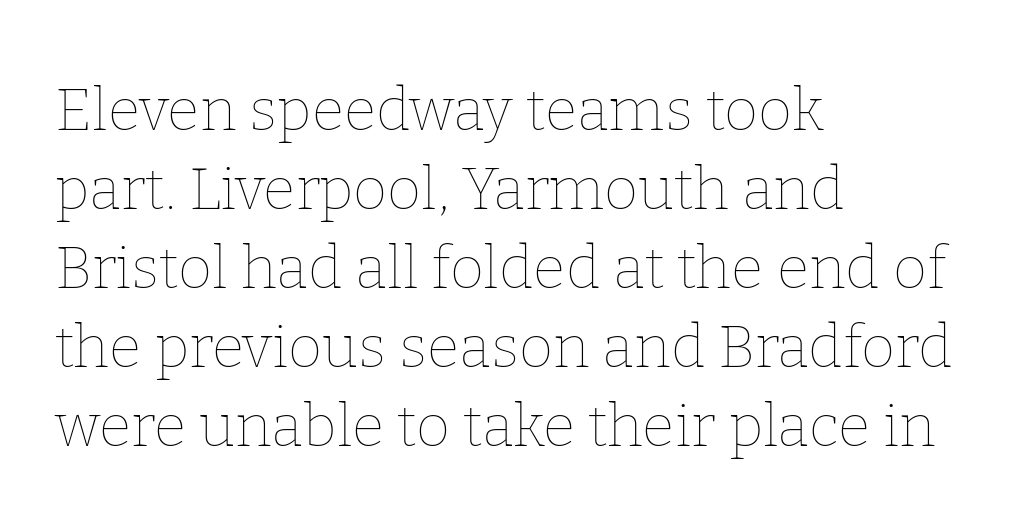
A typesetter would call this proportional, since set widths differ per character. Default kerning and tracking; the words read as compact shapes. Check under the words: just untouched page. These glyphs show unthickened strokes, regular width or finer. The typesetter chose a ragged-right arrangement here.
